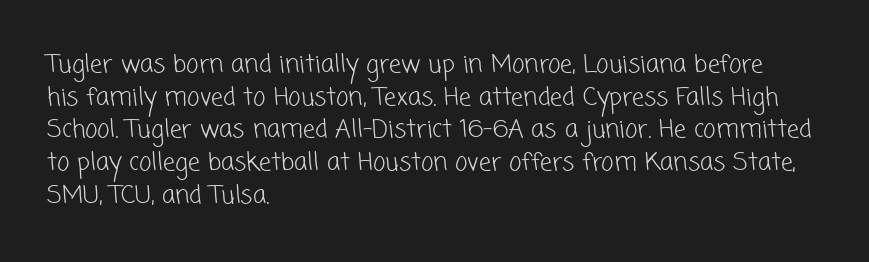
Q: Is the text bold? A: No.
Q: Is the text underlined? A: No.
Q: How is the paragraph aligned? A: Left-aligned.
Q: Is the spacing between letters normal or unusually wide? A: Normal.
Q: Is the spacing between lines tight, normal or loose? A: Normal.
